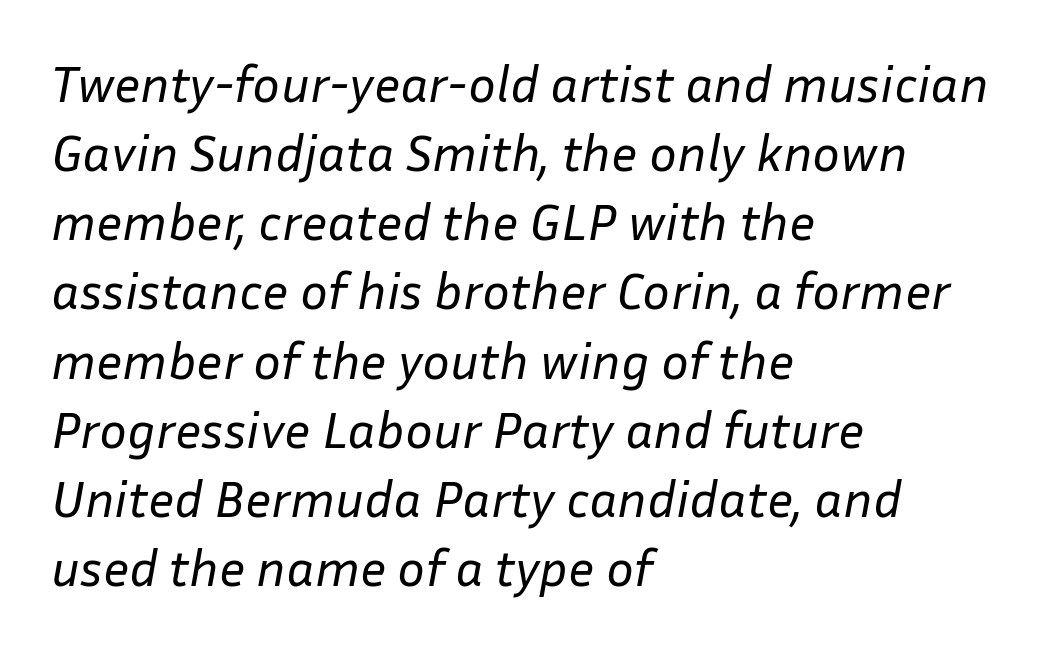
Q: Is the text bold? A: No.
Q: Is the text italic (slanted)? A: Yes, it leans right by about 10 degrees.
Q: Is the text underlined? A: No.
Q: How is the paragraph aligned? A: Left-aligned.
Q: Is the spacing between letters normal or unusually wide? A: Normal.
Q: Is the spacing between lines tight, normal or loose? A: Normal.
Q: Width (condensed, normal, or wide)? A: Normal.
Q: Stroke contrast? A: Low.
Q: x-height? A: Medium.
Q: Monospaced? A: No.
